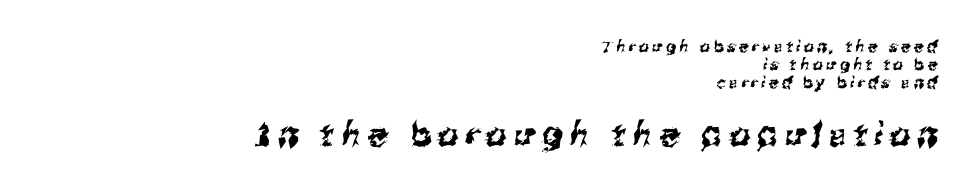
Grotesque or geometric, the face here clearly has no serifs. The paragraph shown leans on its right margin. Is this a fixed-width face? No — the glyphs have proportional, varying widths. The vertical gap from one line to the next is small. How are the letters spaced? Widely, with obvious added tracking.
